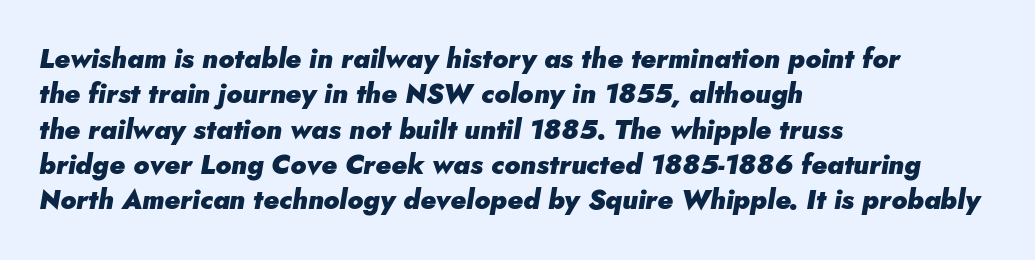
The image shows 27 px bold type, italic (leaning right); set left-aligned, normal line spacing (1.31x), normal letter spacing, not underlined.
